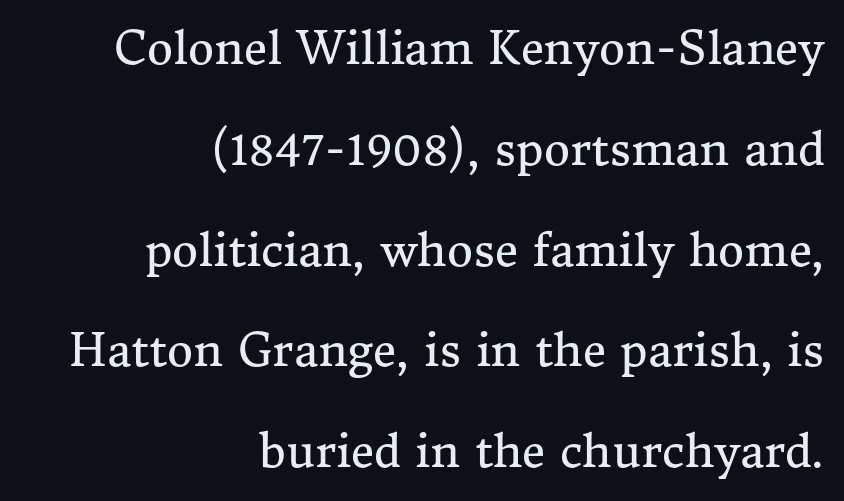
{"serif": "yes", "italic": "no", "bold": "no", "weight": "regular", "width": "normal", "stroke_contrast": "medium", "x_height": "medium", "monospaced": "no", "underline": "no", "align": "right", "line_spacing": "loose", "line_spacing_ratio": 2.24, "letter_spacing": "normal", "letter_spacing_em": 0.0, "glyph_px": 45}
